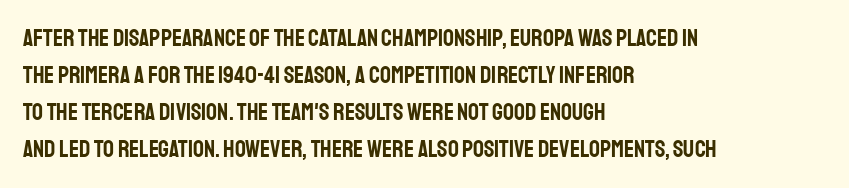
{"italic": "no", "underline": "no", "align": "left", "line_spacing": "normal", "line_spacing_ratio": 1.54, "letter_spacing": "normal", "letter_spacing_em": 0.0, "glyph_px": 24}
